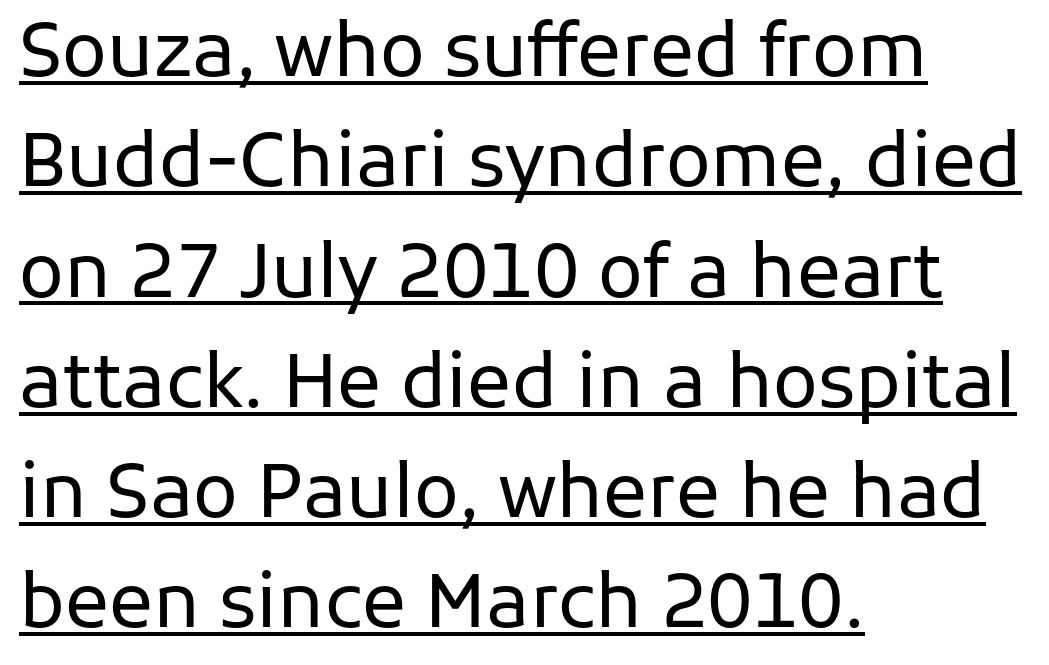
The image shows 74 px regular-weight sans-serif type, upright; set left-aligned, normal line spacing (1.49x), normal letter spacing, underlined; low stroke contrast and a medium x-height.
